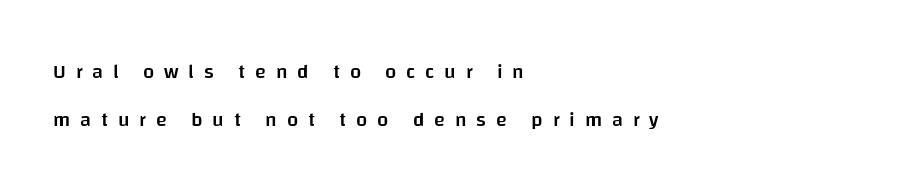
Rule under the text: the space is simply empty. Spacing between characters has been opened up far beyond the box default. You could fit nearly another row in the gap between these rows. Line starts are locked; line ends wander. Emphasis by weight is partial: semibold. Designer's note — italics off, roman on.
